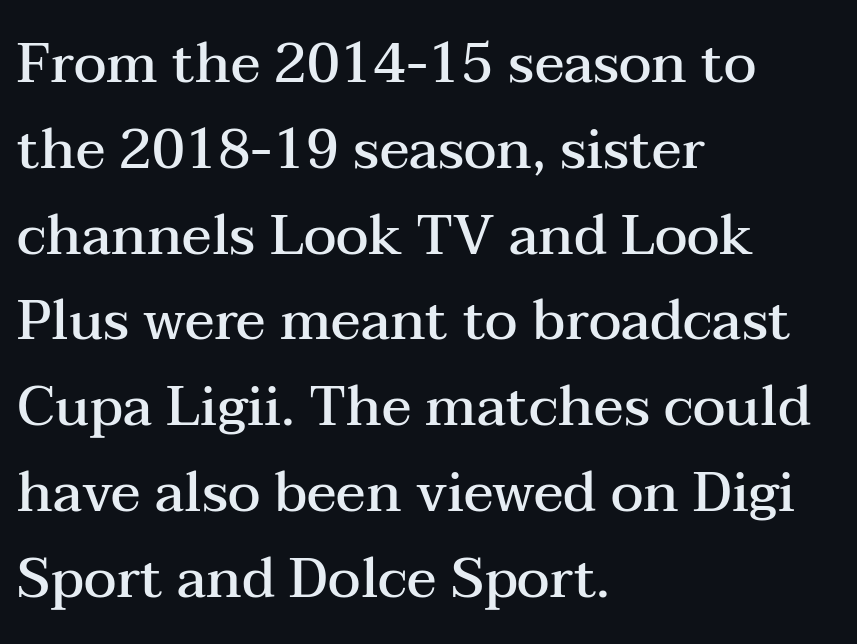
{"serif": "yes", "italic": "no", "bold": "semi", "weight": "semibold", "width": "wide", "stroke_contrast": "medium", "x_height": "medium", "monospaced": "no", "underline": "no", "align": "left", "line_spacing": "normal", "line_spacing_ratio": 1.56, "letter_spacing": "normal", "letter_spacing_em": 0.0, "glyph_px": 55}
